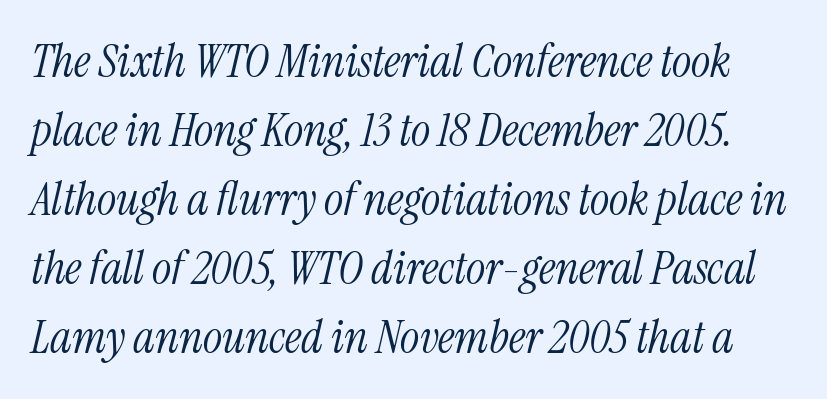
The image shows 46 px light, condensed serif type, italic (leaning right); set normal line spacing (1.5x), normal letter spacing, not underlined; medium stroke contrast and a medium x-height.
